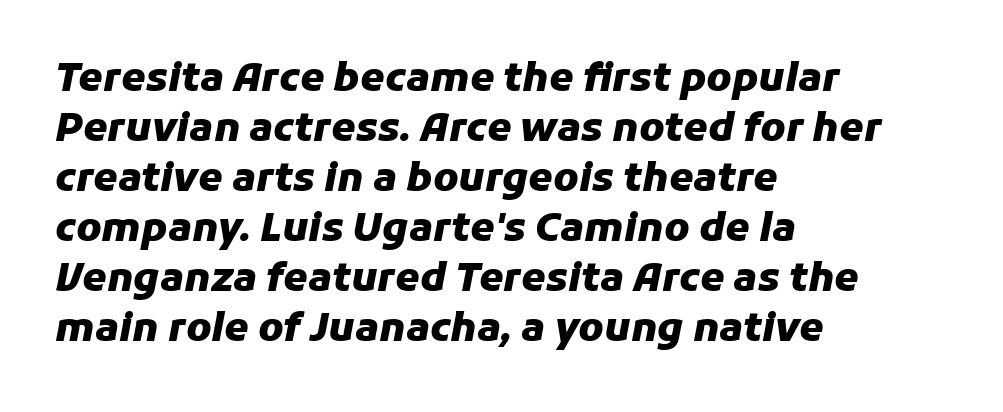
{"italic": "yes", "lean": "right", "slant_degrees": 11, "bold": "yes", "weight": "heavy", "width": "normal", "stroke_contrast": "low", "x_height": "medium", "monospaced": "no", "underline": "no", "align": "left", "line_spacing": "normal", "line_spacing_ratio": 1.28, "letter_spacing": "normal", "letter_spacing_em": 0.0, "glyph_px": 39}
